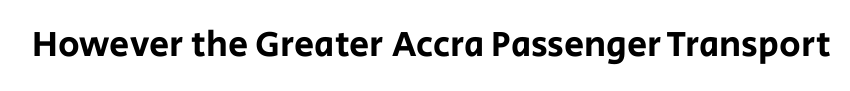
Q: Is the text italic (slanted)? A: No, it is upright.
Q: Is the typeface a serif or a sans-serif typeface? A: Sans-serif.
Q: Is the text underlined? A: No.
Q: Is the spacing between letters normal or unusually wide? A: Normal.
Q: Width (condensed, normal, or wide)? A: Normal.
Q: Stroke contrast? A: Low.
Q: x-height? A: Large.
Q: Monospaced? A: No.
